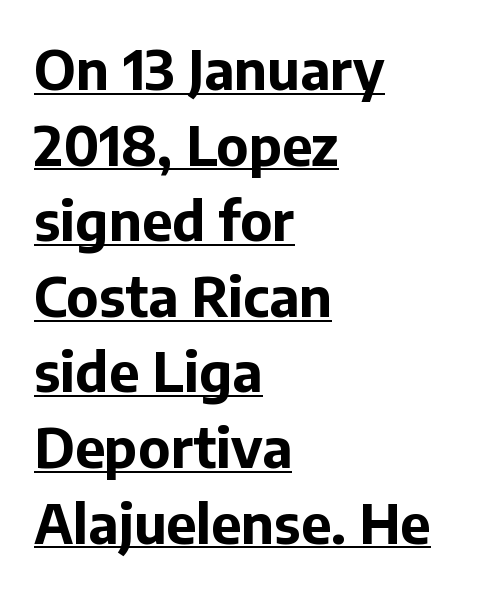
The image shows 54 px bold sans-serif type, upright; set left-aligned, normal line spacing (1.4x), normal letter spacing, underlined; low stroke contrast and a medium x-height.
